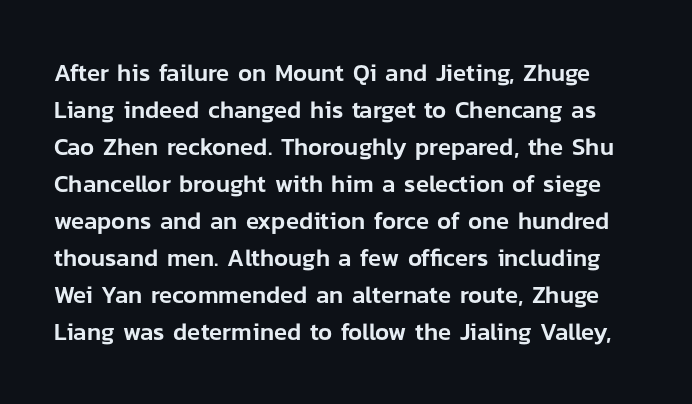
{"italic": "no", "underline": "no", "line_spacing": "normal", "line_spacing_ratio": 1.54, "letter_spacing": "normal", "letter_spacing_em": 0.0, "glyph_px": 24}
